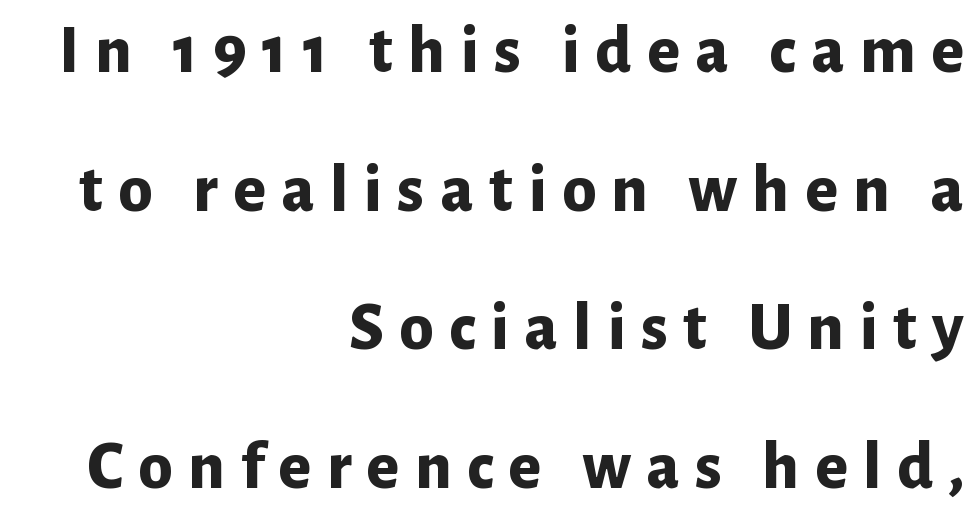
{"serif": "no", "italic": "no", "bold": "yes", "weight": "bold", "width": "normal", "stroke_contrast": "low", "x_height": "medium", "monospaced": "no", "underline": "no", "align": "right", "line_spacing": "loose", "line_spacing_ratio": 2.01, "letter_spacing": "wide", "letter_spacing_em": 0.22, "glyph_px": 69}
